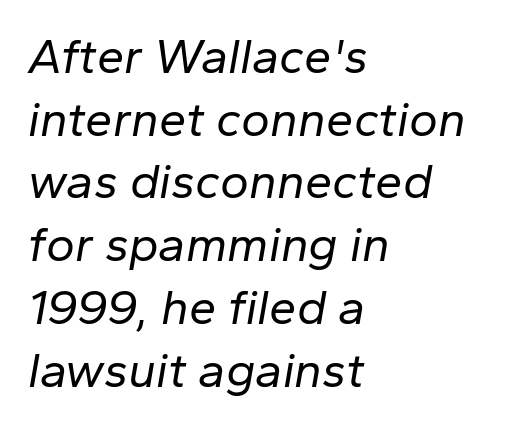
{"italic": "yes", "lean": "right", "slant_degrees": 10, "bold": "no", "weight": "regular", "width": "normal", "stroke_contrast": "low", "x_height": "medium", "monospaced": "no", "underline": "no", "align": "left", "line_spacing": "normal", "line_spacing_ratio": 1.28, "letter_spacing": "normal", "letter_spacing_em": 0.0, "glyph_px": 49}
